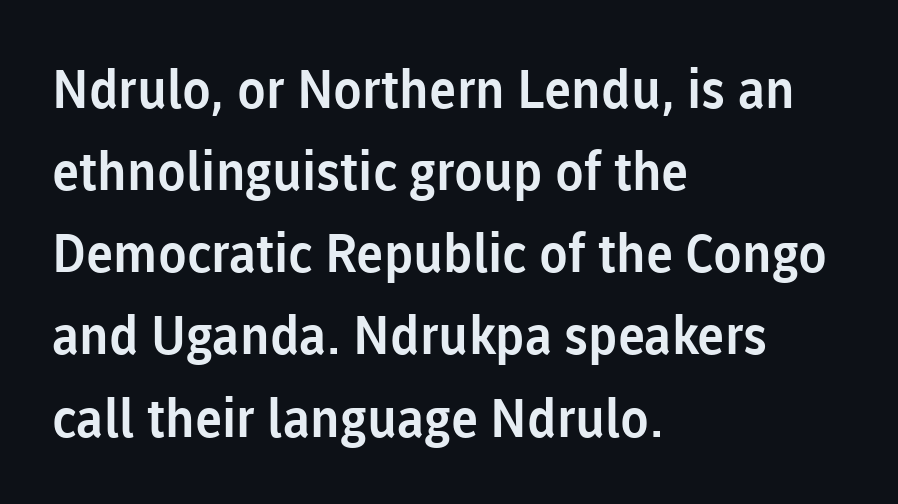
The image shows 53 px sans-serif type, upright; set left-aligned, normal line spacing (1.55x), normal letter spacing, not underlined; low stroke contrast and a medium x-height.
